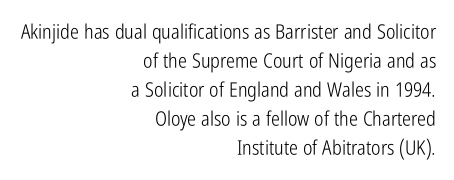
{"italic": "no", "bold": "no", "underline": "no", "align": "right", "line_spacing": "normal", "line_spacing_ratio": 1.45, "letter_spacing": "normal", "letter_spacing_em": 0.0, "glyph_px": 20}
